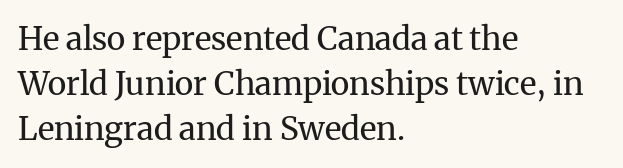
{"serif": "yes", "italic": "no", "bold": "no", "weight": "regular", "width": "normal", "stroke_contrast": "medium", "x_height": "medium", "monospaced": "no", "underline": "no", "align": "left", "line_spacing": "normal", "line_spacing_ratio": 1.41, "letter_spacing": "normal", "letter_spacing_em": 0.0, "glyph_px": 32}
